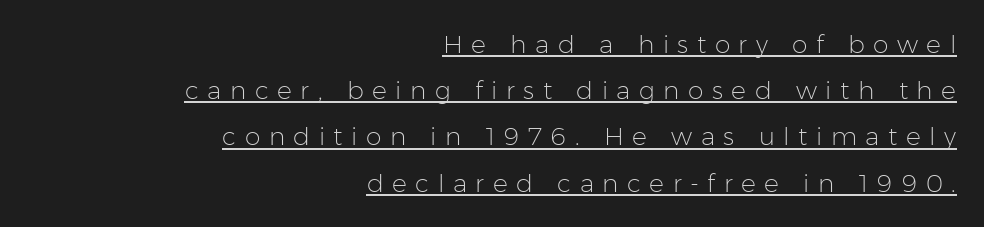
{"italic": "no", "bold": "no", "underline": "yes", "align": "right", "line_spacing_ratio": 1.85, "letter_spacing": "wide", "letter_spacing_em": 0.34, "glyph_px": 25}
